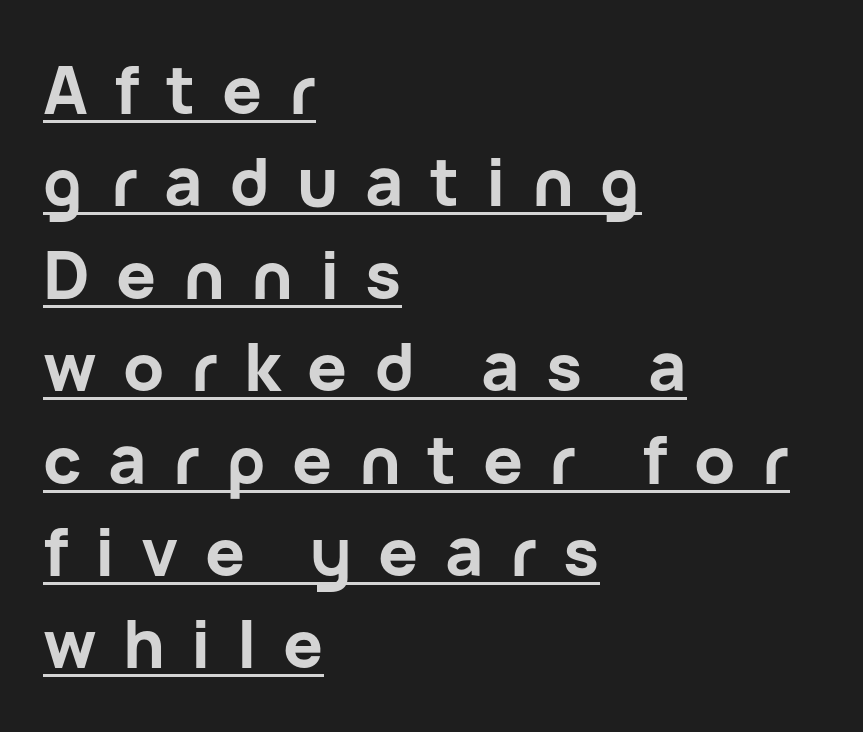
The image shows 66 px bold sans-serif type, upright; set left-aligned, normal line spacing (1.4x), unusually wide letter spacing (+0.4 em), underlined; low stroke contrast and a medium x-height.
